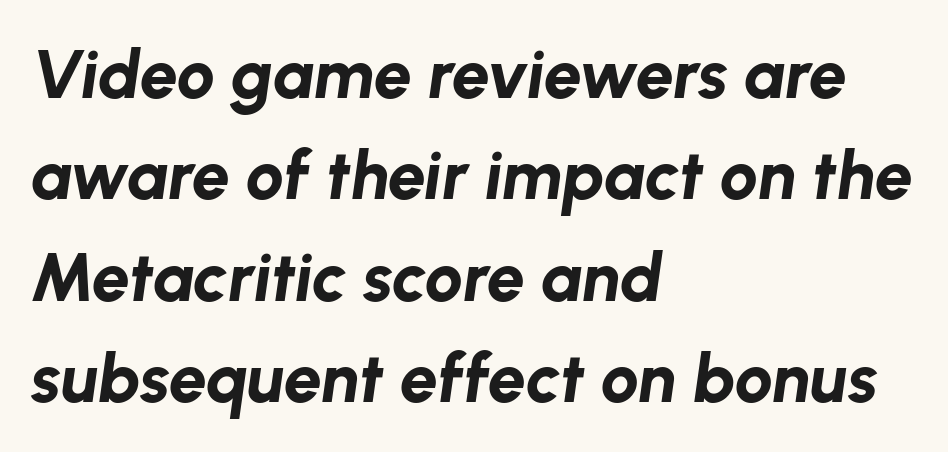
The gap between lines stays unmarked. If you drew a line through each stem, it would be angled. The paragraph has a hard left edge and a soft right edge. Note the varied advance widths — an 'i' is clearly narrower than an 'm'.
